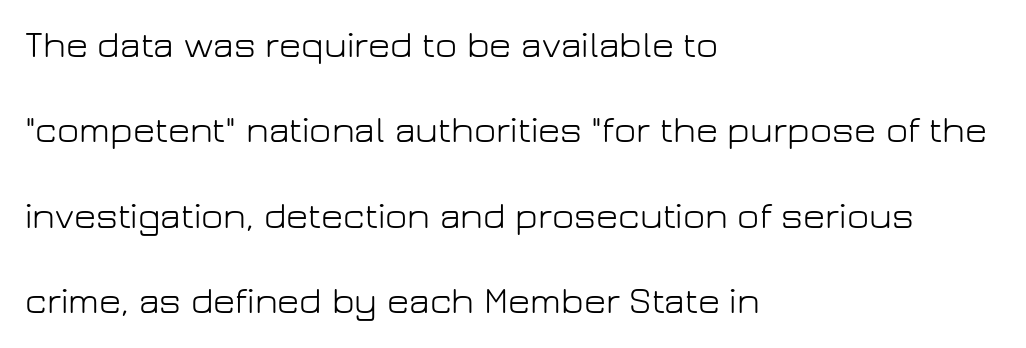
The image shows 38 px light sans-serif type, upright; set left-aligned, loose line spacing (2.25x), normal letter spacing, not underlined; low stroke contrast and a medium x-height.
